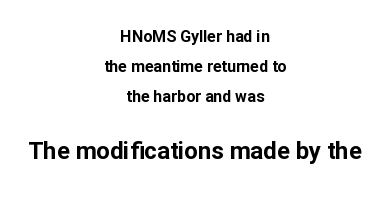
The image shows 24 px bold type, upright; set centered, line spacing 1.88x, normal letter spacing, not underlined; the second (bottom) block is 1.5x larger.
